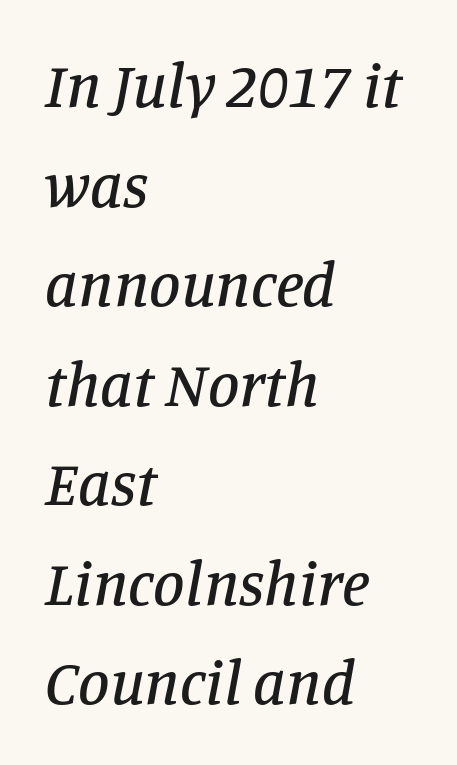
The image shows 63 px serif type, italic (leaning right); set left-aligned, normal line spacing (1.58x), normal letter spacing, not underlined; low stroke contrast and a large x-height.
